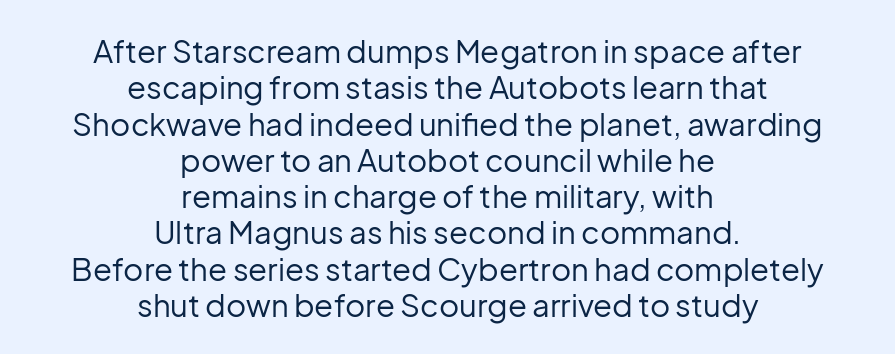
{"serif": "no", "italic": "no", "bold": "no", "weight": "regular", "width": "normal", "stroke_contrast": "low", "x_height": "medium", "monospaced": "no", "underline": "no", "align": "center", "line_spacing_ratio": 1.17, "letter_spacing": "normal", "letter_spacing_em": 0.0, "glyph_px": 31}
